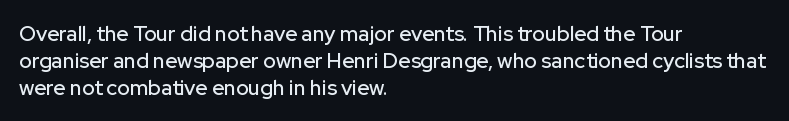
Q: Is the text italic (slanted)? A: No, it is upright.
Q: Is the text underlined? A: No.
Q: How is the paragraph aligned? A: Left-aligned.
Q: Is the spacing between letters normal or unusually wide? A: Normal.
Q: Is the spacing between lines tight, normal or loose? A: Normal.
